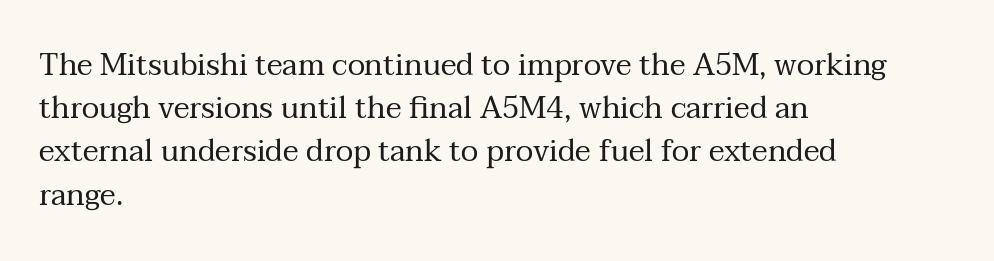
Q: Is the text bold? A: No.
Q: Is the text italic (slanted)? A: No, it is upright.
Q: Is the typeface a serif or a sans-serif typeface? A: Serif.
Q: Is the text underlined? A: No.
Q: How is the paragraph aligned? A: Left-aligned.
Q: Is the spacing between letters normal or unusually wide? A: Normal.
Q: Is the spacing between lines tight, normal or loose? A: Normal.
Q: Width (condensed, normal, or wide)? A: Normal.
Q: Stroke contrast? A: Medium.
Q: x-height? A: Medium.
Q: Monospaced? A: No.
